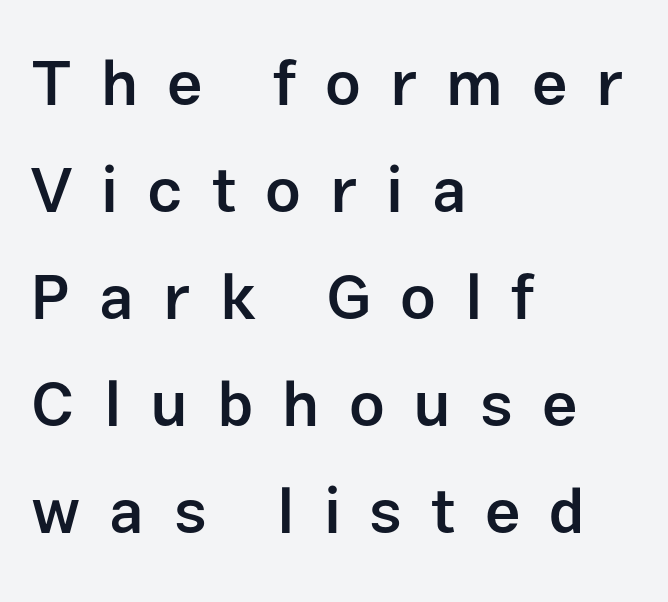
The gaps between neighbouring characters are conspicuously large. The rendering uses natural spacing where letterforms have individual widths. A typesetter would call this leading conventional body-copy spacing. Check where the strokes stop: nothing finishes them off — pure sans. The paragraph has a hard left edge and a soft right edge. Any mark beneath the type? The region is blank.
